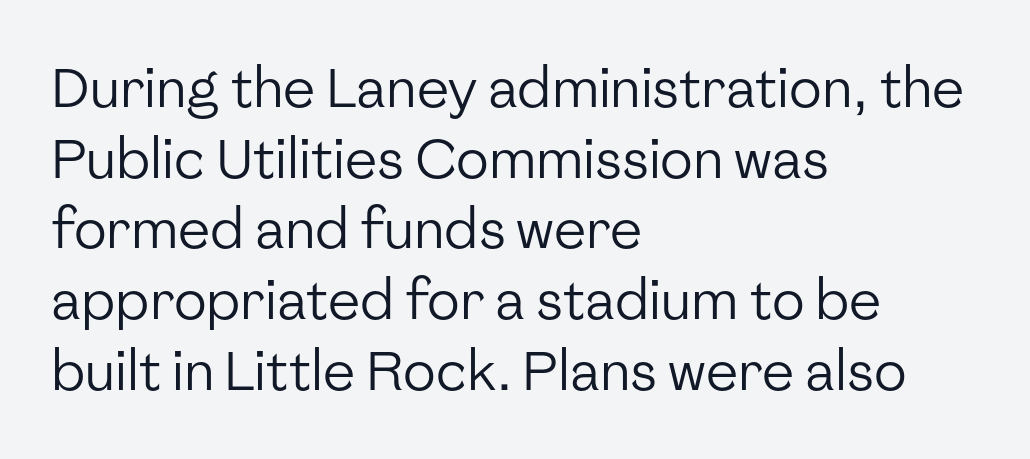
Q: Is the text bold? A: No.
Q: Is the text italic (slanted)? A: No, it is upright.
Q: Is the typeface a serif or a sans-serif typeface? A: Sans-serif.
Q: Is the text underlined? A: No.
Q: How is the paragraph aligned? A: Left-aligned.
Q: Is the spacing between letters normal or unusually wide? A: Normal.
Q: Is the spacing between lines tight, normal or loose? A: Normal.
Q: Width (condensed, normal, or wide)? A: Normal.
Q: Stroke contrast? A: Low.
Q: x-height? A: Medium.
Q: Monospaced? A: No.
